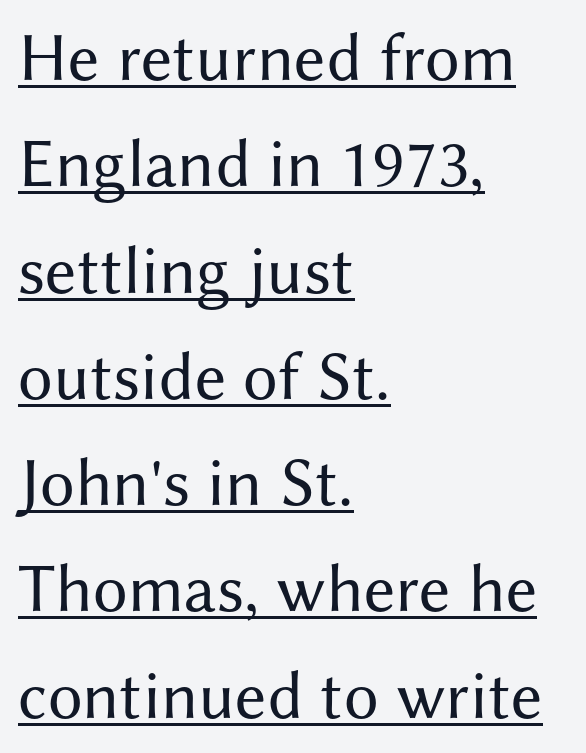
Heaviness? Minimal to ordinary, like unemphasized prose. No extra tracking has been applied to these lines. Nope, no serifs anywhere on these letters. The lettering holds an erect, upright posture throughout. Regarding leading, the lines here are spaced in the standard way. Here the designer chose a conventional face with non-uniform glyph widths.
